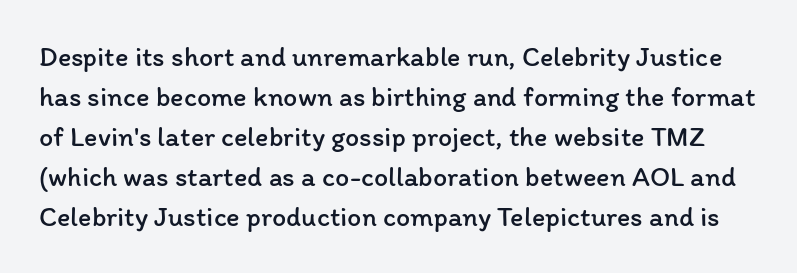
The image shows 28 px regular-weight type, upright; set normal line spacing (1.43x), normal letter spacing, not underlined; low stroke contrast and a medium x-height.
